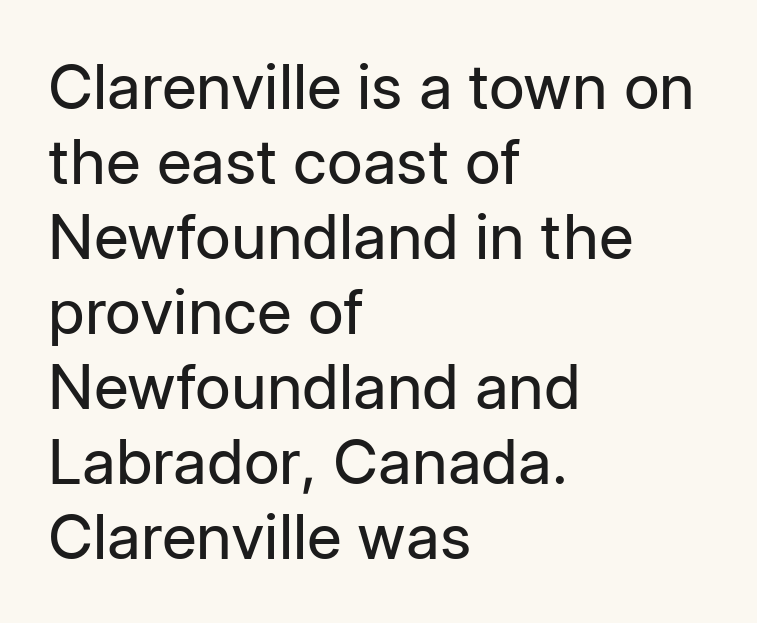
Q: Is the text bold? A: No.
Q: Is the text italic (slanted)? A: No, it is upright.
Q: Is the typeface a serif or a sans-serif typeface? A: Sans-serif.
Q: Is the text underlined? A: No.
Q: How is the paragraph aligned? A: Left-aligned.
Q: Is the spacing between letters normal or unusually wide? A: Normal.
Q: Width (condensed, normal, or wide)? A: Normal.
Q: Stroke contrast? A: Low.
Q: x-height? A: Medium.
Q: Monospaced? A: No.
